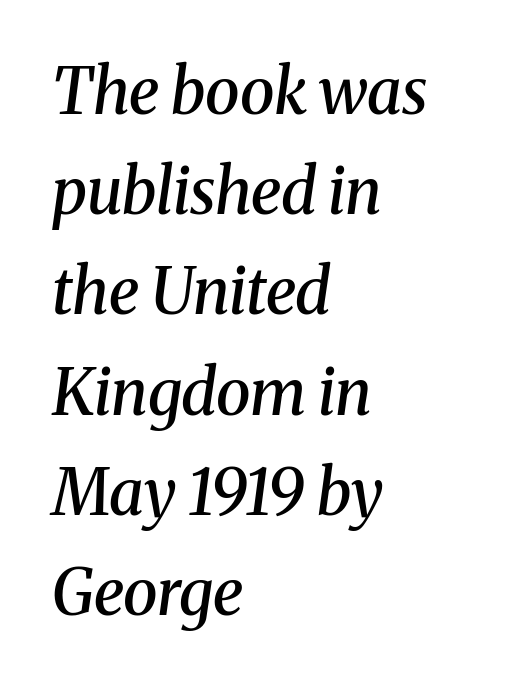
{"serif": "yes", "italic": "yes", "lean": "right", "slant_degrees": 8, "bold": "semi", "weight": "semibold", "width": "normal", "stroke_contrast": "medium", "x_height": "medium", "monospaced": "no", "underline": "no", "align": "left", "line_spacing": "normal", "line_spacing_ratio": 1.59, "letter_spacing": "normal", "letter_spacing_em": 0.0, "glyph_px": 63}
